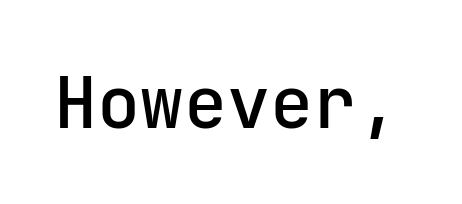
Q: Is the text bold? A: Semi-bold.
Q: Is the text italic (slanted)? A: No, it is upright.
Q: Is the typeface a serif or a sans-serif typeface? A: Sans-serif.
Q: Is the text underlined? A: No.
Q: Is the spacing between letters normal or unusually wide? A: Normal.
Q: Width (condensed, normal, or wide)? A: Normal.
Q: Stroke contrast? A: Low.
Q: x-height? A: Medium.
